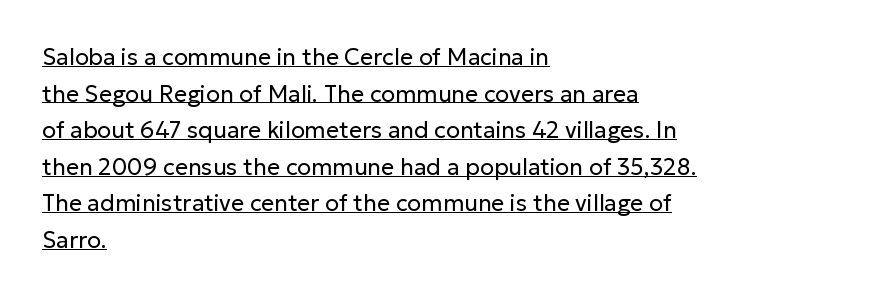
Q: Is the text bold? A: No.
Q: Is the text italic (slanted)? A: No, it is upright.
Q: Is the text underlined? A: Yes.
Q: How is the paragraph aligned? A: Left-aligned.
Q: Is the spacing between letters normal or unusually wide? A: Normal.
Q: Is the spacing between lines tight, normal or loose? A: Normal.
